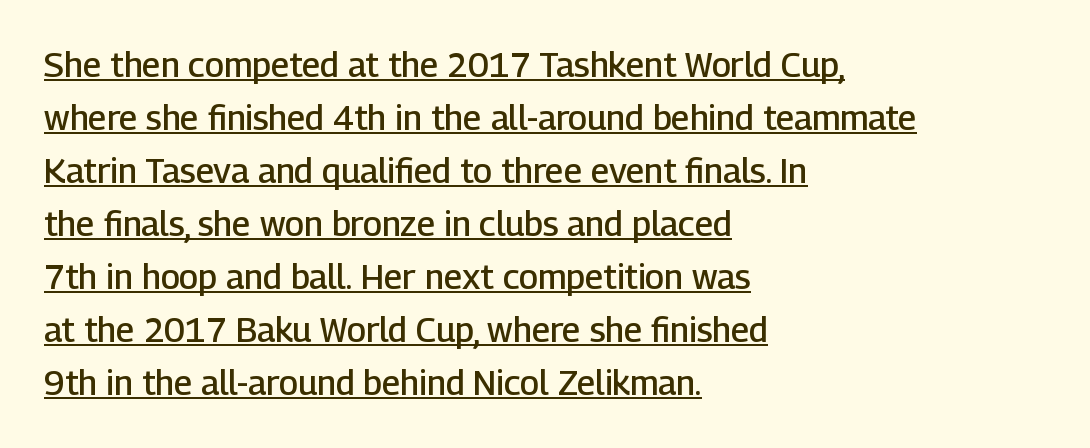
Underlining? Definitely there. Line beginnings align vertically; line endings do not. This sample keeps an unexceptional amount of space between lines. A typesetter would call this proportional, since set widths differ per character. Look at the bottom of the vertical strokes: they stop flat, with no serifs.
